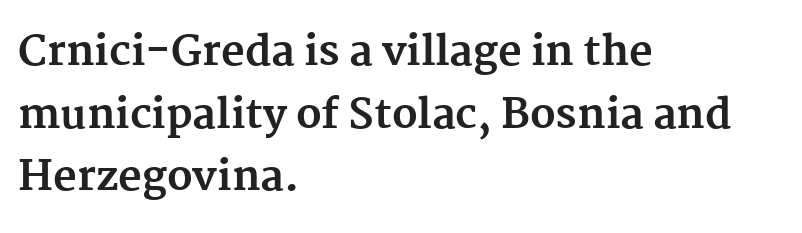
The image shows 41 px bold serif type, upright; set left-aligned, normal line spacing (1.53x), normal letter spacing, not underlined; medium stroke contrast and a medium x-height.
